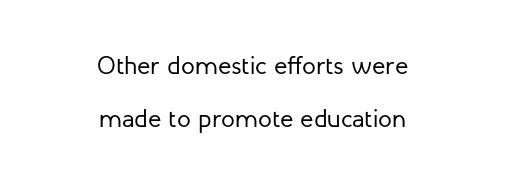
Q: Is the text bold? A: No.
Q: Is the text italic (slanted)? A: No, it is upright.
Q: Is the text underlined? A: No.
Q: How is the paragraph aligned? A: Centered.
Q: Is the spacing between letters normal or unusually wide? A: Normal.
Q: Is the spacing between lines tight, normal or loose? A: Loose.
